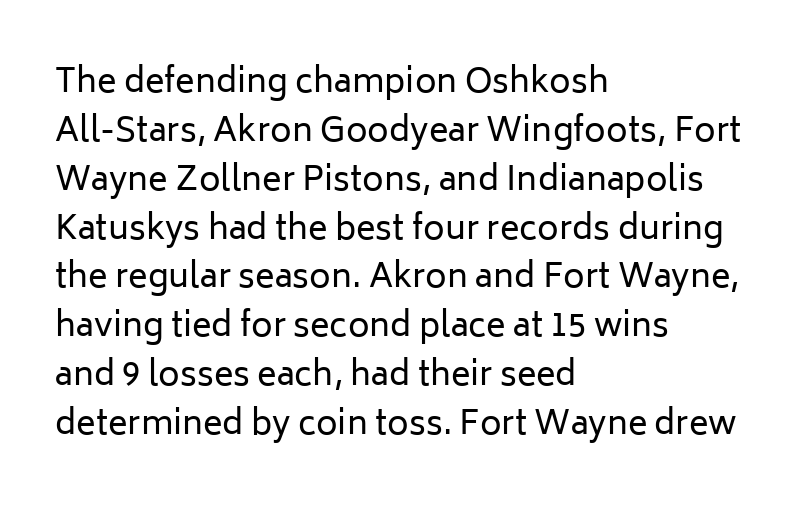
The image shows 33 px regular-weight sans-serif type, upright; set left-aligned, normal line spacing (1.48x), normal letter spacing, not underlined; low stroke contrast and a medium x-height.
